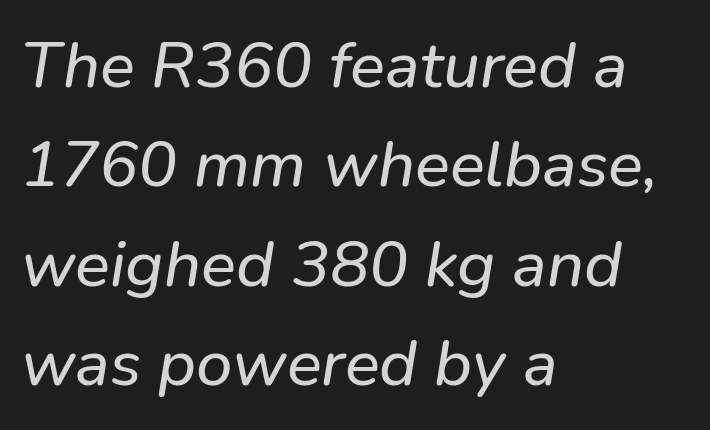
The image shows 65 px sans-serif type; set left-aligned, normal line spacing (1.53x), normal letter spacing, not underlined; low stroke contrast and a medium x-height.
